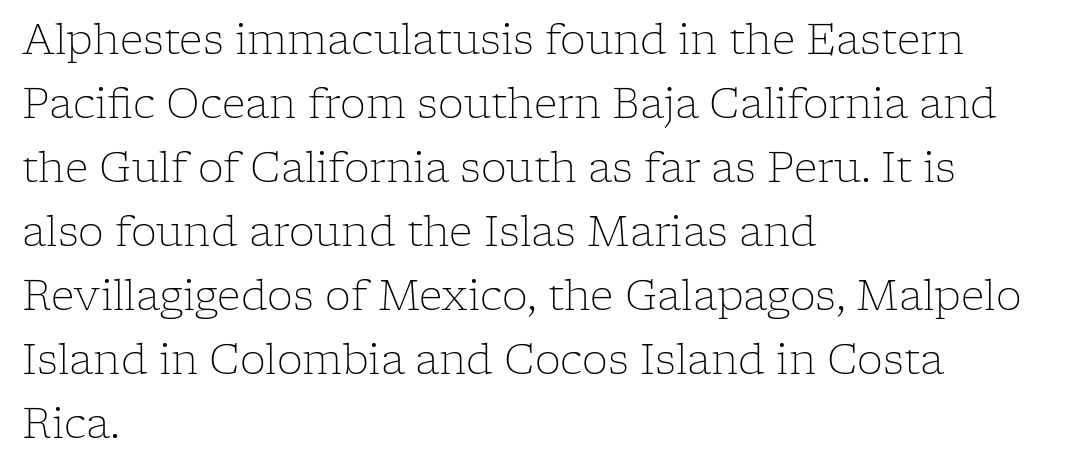
Glyph-to-glyph distance matches everyday printed text. Underline: absent. The text was rendered using a seriffed face with decorative stroke endings. Think of a printed novel: that variable character pitch is what you see here. Every stem runs plumb, perpendicular to the baseline. A typesetter would call this leading conventional body-copy spacing.
